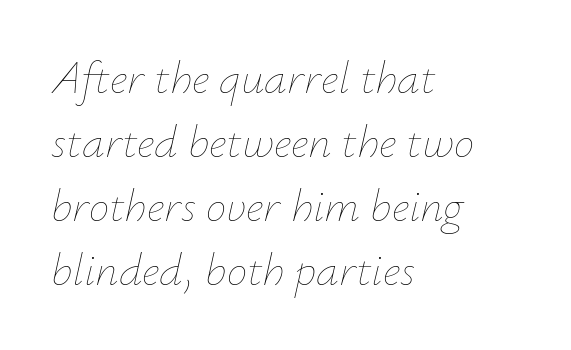
Q: Is the text bold? A: No.
Q: Is the text italic (slanted)? A: Yes, it leans right by about 12 degrees.
Q: Is the text underlined? A: No.
Q: How is the paragraph aligned? A: Left-aligned.
Q: Is the spacing between letters normal or unusually wide? A: Normal.
Q: Is the spacing between lines tight, normal or loose? A: Normal.
Q: Width (condensed, normal, or wide)? A: Normal.
Q: Stroke contrast? A: Low.
Q: x-height? A: Small.
Q: Monospaced? A: No.
